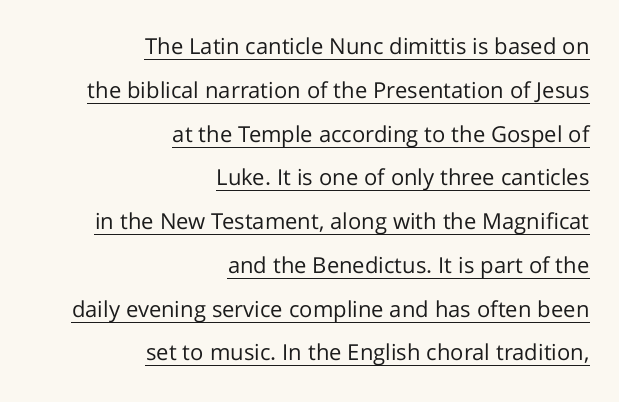
{"italic": "no", "bold": "no", "underline": "yes", "align": "right", "line_spacing": "loose", "line_spacing_ratio": 1.99, "letter_spacing": "normal", "letter_spacing_em": 0.0, "glyph_px": 22}
